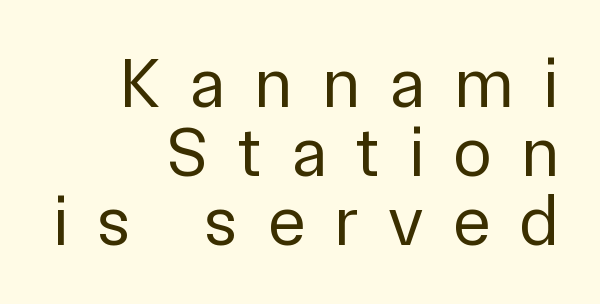
These lines are composed in type without serifs. Looks like regular typesetting: each glyph gets only the width it needs. The face looks like a standard text weight, possibly lighter. Ascenders rise straight up at ninety degrees.
